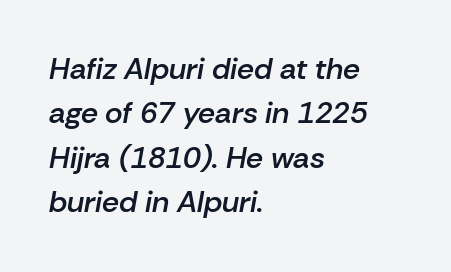
Q: Is the text bold? A: Semi-bold.
Q: Is the text italic (slanted)? A: Yes, it leans right by about 10 degrees.
Q: Is the text underlined? A: No.
Q: How is the paragraph aligned? A: Left-aligned.
Q: Is the spacing between letters normal or unusually wide? A: Normal.
Q: Is the spacing between lines tight, normal or loose? A: Normal.
Q: Width (condensed, normal, or wide)? A: Normal.
Q: Stroke contrast? A: Low.
Q: x-height? A: Medium.
Q: Monospaced? A: No.
